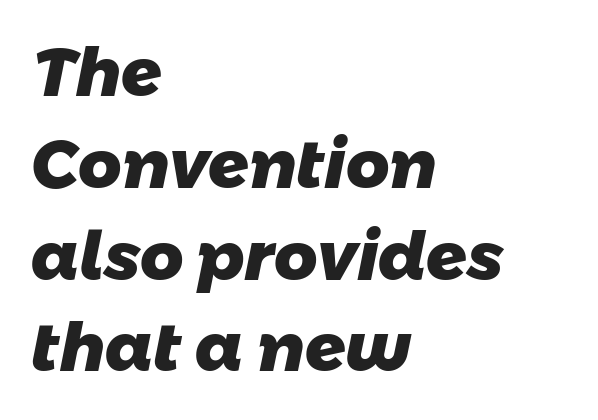
{"serif": "no", "bold": "yes", "weight": "heavy", "width": "normal", "stroke_contrast": "low", "x_height": "medium", "monospaced": "no", "underline": "no", "align": "left", "line_spacing": "normal", "line_spacing_ratio": 1.37, "letter_spacing": "normal", "letter_spacing_em": 0.0, "glyph_px": 67}
